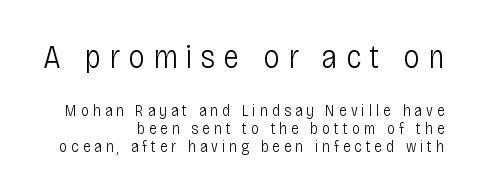
{"serif": "no", "italic": "no", "bold": "no", "weight": "light", "width": "condensed", "stroke_contrast": "low", "x_height": "large", "monospaced": "no", "underline": "no", "align": "right", "line_spacing": "tight", "line_spacing_ratio": 1.13, "letter_spacing": "wide", "letter_spacing_em": 0.25, "larger_block": "first", "size_ratio": 2.06, "glyph_px": 33}
